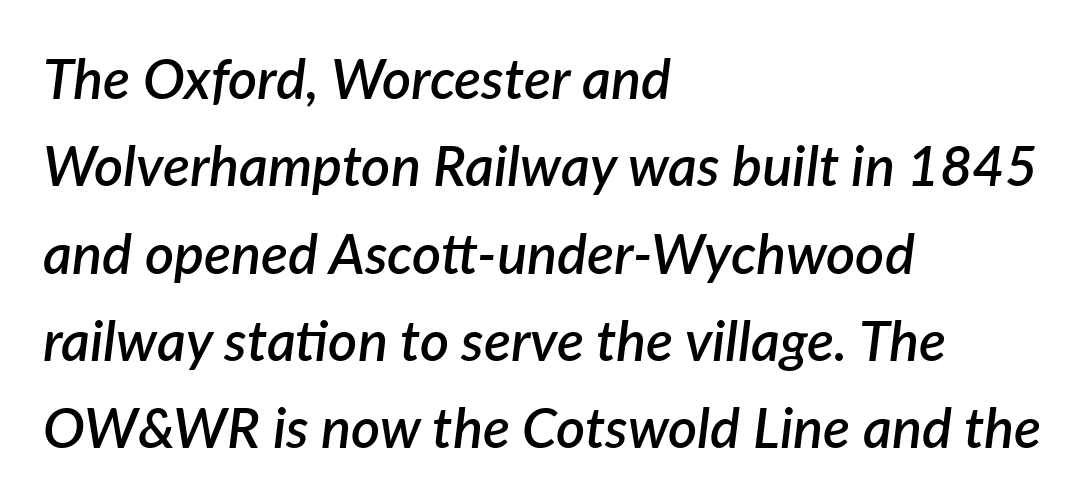
Q: Is the text bold? A: Semi-bold.
Q: Is the text italic (slanted)? A: Yes, it leans right by about 7 degrees.
Q: Is the text underlined? A: No.
Q: How is the paragraph aligned? A: Left-aligned.
Q: Is the spacing between letters normal or unusually wide? A: Normal.
Q: Is the spacing between lines tight, normal or loose? A: Normal.
Q: Width (condensed, normal, or wide)? A: Normal.
Q: Stroke contrast? A: Low.
Q: x-height? A: Medium.
Q: Monospaced? A: No.
